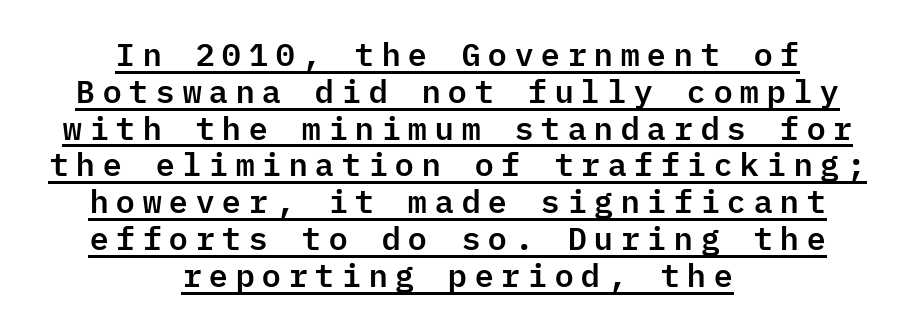
Is the block centered? Yes — each line is placed symmetrically about the middle. Examine the stroke ends and you'll find no serifs. Designer's note — italics off, roman on. You could barely slide anything between these rows.
